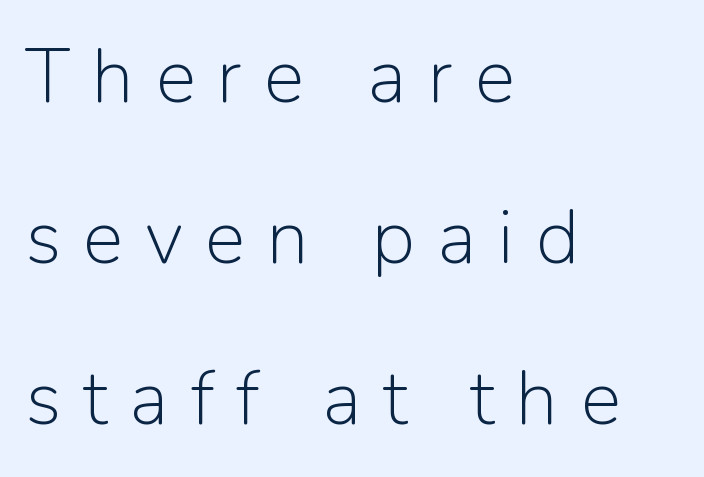
Q: Is the text bold? A: No.
Q: Is the text italic (slanted)? A: No, it is upright.
Q: Is the typeface a serif or a sans-serif typeface? A: Sans-serif.
Q: Is the text underlined? A: No.
Q: How is the paragraph aligned? A: Left-aligned.
Q: Is the spacing between letters normal or unusually wide? A: Unusually wide.
Q: Is the spacing between lines tight, normal or loose? A: Loose.
Q: Width (condensed, normal, or wide)? A: Normal.
Q: Stroke contrast? A: Low.
Q: x-height? A: Medium.
Q: Monospaced? A: No.
